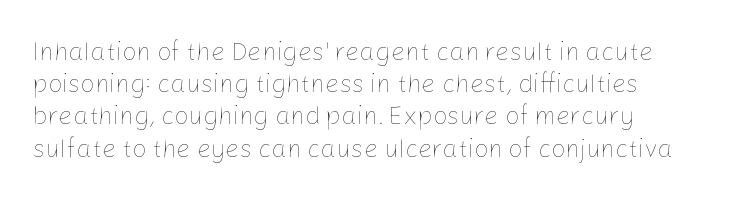
The image shows 25 px text type, upright; set left-aligned, normal line spacing (1.29x), normal letter spacing, not underlined.
